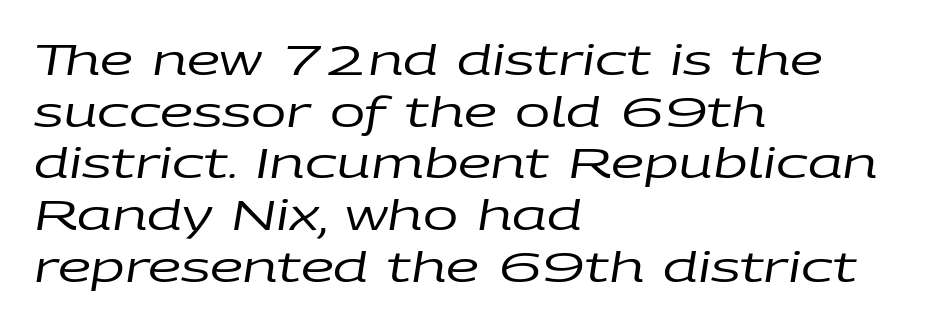
The image shows 42 px regular-weight, wide type, italic (leaning right); set left-aligned, line spacing 1.23x, normal letter spacing, not underlined; low stroke contrast and a large x-height.
